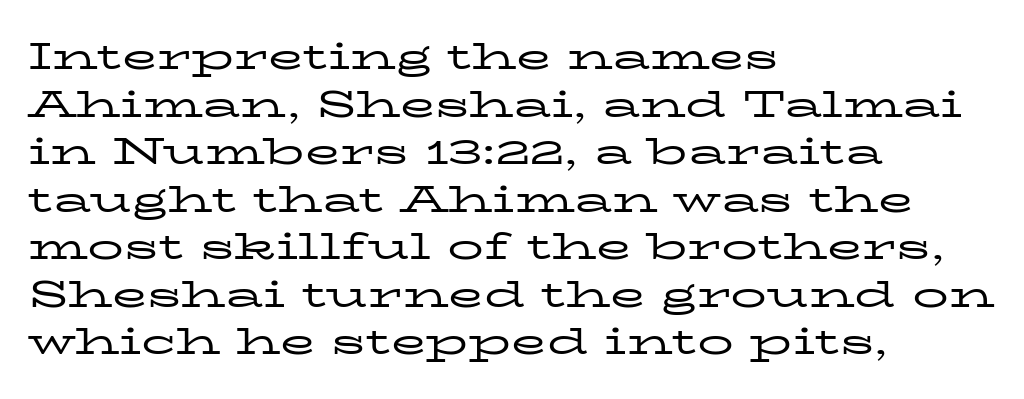
The image shows 36 px regular-weight, wide serif type, upright; set left-aligned, normal line spacing (1.32x), normal letter spacing, not underlined; low stroke contrast and a medium x-height.
